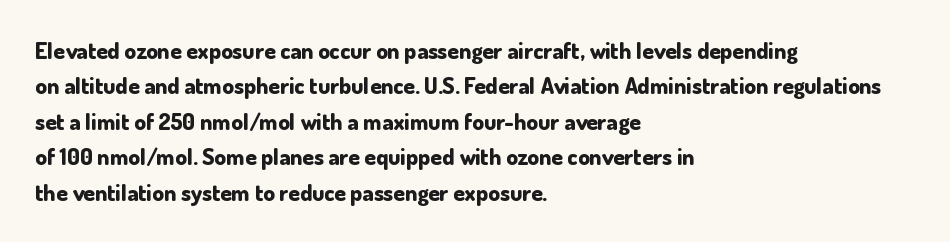
The image shows 23 px bold type, upright; set left-aligned, normal line spacing (1.54x), normal letter spacing, not underlined.
